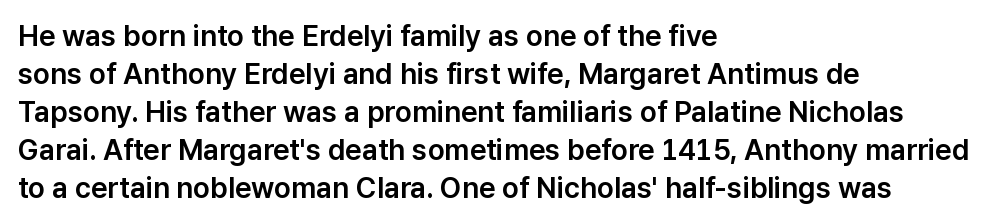
{"serif": "no", "italic": "no", "width": "normal", "stroke_contrast": "low", "x_height": "medium", "monospaced": "no", "underline": "no", "align": "left", "line_spacing": "normal", "line_spacing_ratio": 1.31, "letter_spacing": "normal", "letter_spacing_em": 0.0, "glyph_px": 29}
